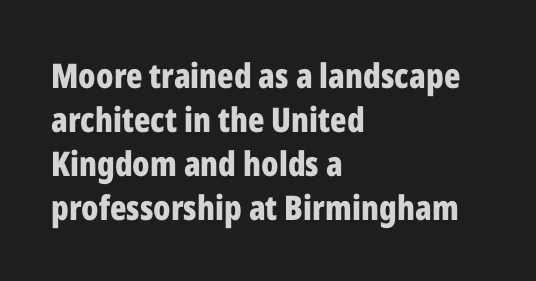
This is heavy type, rendered in bold. The words here are not underlined. Visually the block forms a straight wall on the left and a jagged coastline on the right. The passage shown has conventional tracking throughout. The lines sit at an ordinary, default distance from one another. Here the designer chose a conventional face with non-uniform glyph widths.
